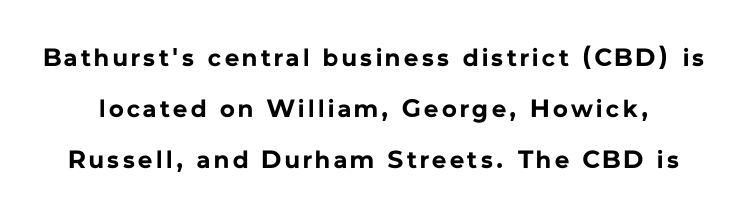
{"italic": "no", "bold": "yes", "underline": "no", "line_spacing": "loose", "line_spacing_ratio": 2.05, "glyph_px": 25}
